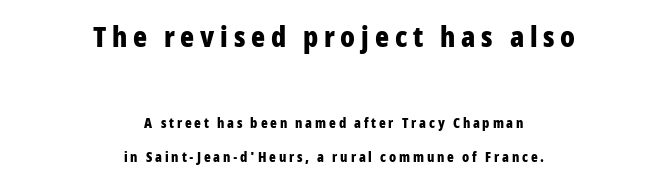
The image shows 29 px bold, condensed sans-serif type, upright; set centered, loose line spacing (2.44x), unusually wide letter spacing (+0.2 em), not underlined; the first (top) block is 2.07x larger; low stroke contrast and a medium x-height.
